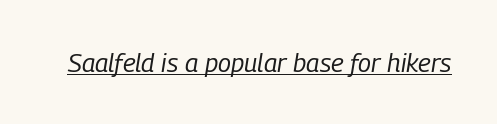
The image shows 26 px text type, italic (leaning right); set normal letter spacing, underlined.
